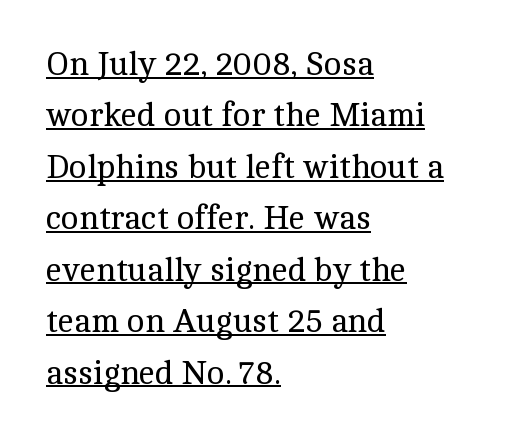
Q: Is the text bold? A: No.
Q: Is the text italic (slanted)? A: No, it is upright.
Q: Is the typeface a serif or a sans-serif typeface? A: Serif.
Q: Is the text underlined? A: Yes.
Q: How is the paragraph aligned? A: Left-aligned.
Q: Is the spacing between letters normal or unusually wide? A: Normal.
Q: Is the spacing between lines tight, normal or loose? A: Normal.
Q: Width (condensed, normal, or wide)? A: Normal.
Q: x-height? A: Medium.
Q: Monospaced? A: No.
